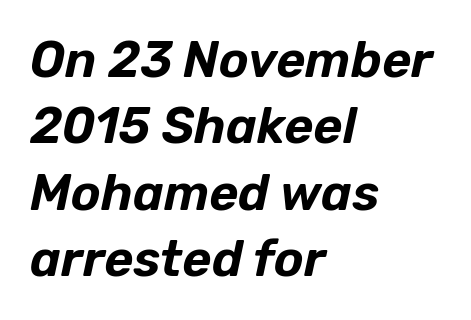
The image shows 50 px text type, italic (leaning right); set left-aligned, normal line spacing (1.33x), normal letter spacing, not underlined; low stroke contrast and a medium x-height.
